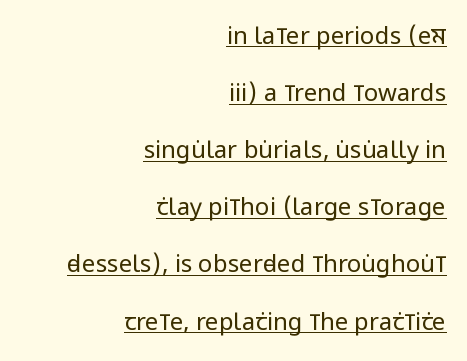
Q: Is the text bold? A: No.
Q: Is the text italic (slanted)? A: No, it is upright.
Q: Is the text underlined? A: Yes.
Q: How is the paragraph aligned? A: Right-aligned.
Q: Is the spacing between letters normal or unusually wide? A: Normal.
Q: Is the spacing between lines tight, normal or loose? A: Loose.
